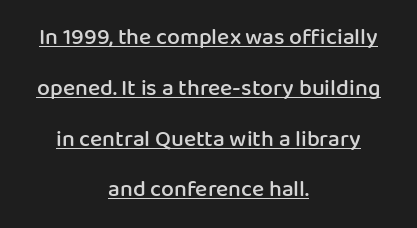
The image shows 23 px text type, upright; set centered, loose line spacing (2.21x), normal letter spacing, underlined.
